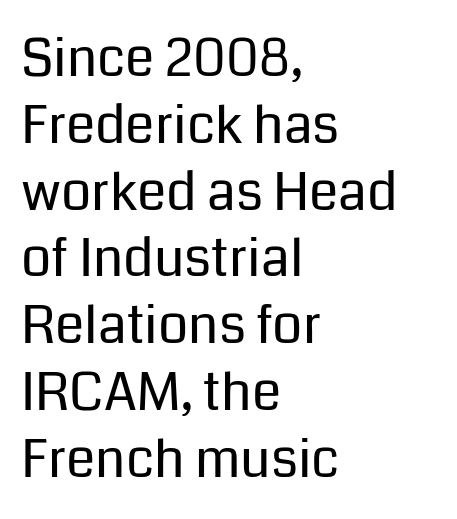
Q: Is the text bold? A: No.
Q: Is the text italic (slanted)? A: No, it is upright.
Q: Is the typeface a serif or a sans-serif typeface? A: Sans-serif.
Q: Is the text underlined? A: No.
Q: How is the paragraph aligned? A: Left-aligned.
Q: Is the spacing between letters normal or unusually wide? A: Normal.
Q: Is the spacing between lines tight, normal or loose? A: Normal.
Q: Width (condensed, normal, or wide)? A: Normal.
Q: Stroke contrast? A: Low.
Q: x-height? A: Medium.
Q: Monospaced? A: No.
